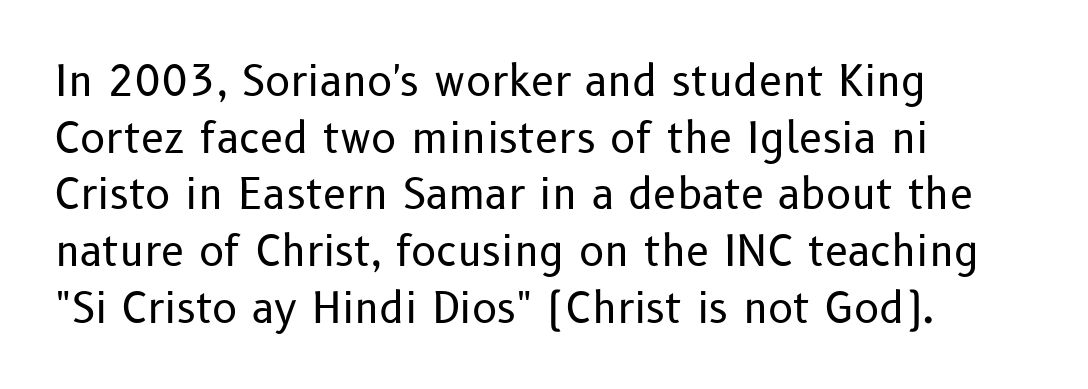
These glyphs show unthickened strokes, regular width or finer. Regarding serifs, this sample does without them. The passage shown is typed in a proportional face where columns would drift. Italic? Not at all — the glyphs are vertical. Glance below the letters and you will spot only blank space. Horizontal bands of white between lines are of average thickness.
